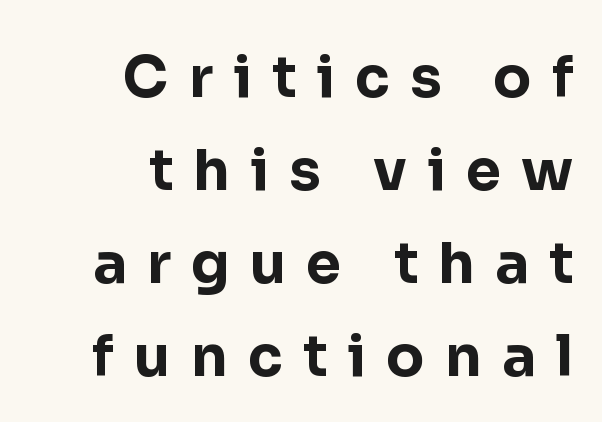
Q: Is the text bold? A: Yes.
Q: Is the text italic (slanted)? A: No, it is upright.
Q: Is the typeface a serif or a sans-serif typeface? A: Sans-serif.
Q: Is the text underlined? A: No.
Q: How is the paragraph aligned? A: Right-aligned.
Q: Is the spacing between letters normal or unusually wide? A: Unusually wide.
Q: Is the spacing between lines tight, normal or loose? A: Normal.
Q: Width (condensed, normal, or wide)? A: Normal.
Q: Stroke contrast? A: Low.
Q: x-height? A: Medium.
Q: Monospaced? A: No.
